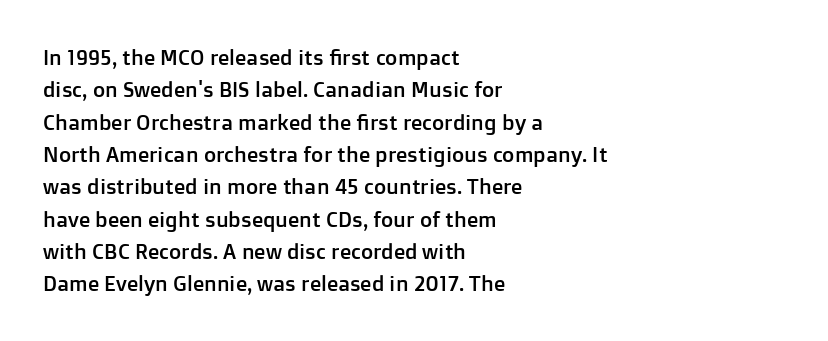
The image shows 21 px text type, upright; set left-aligned, normal line spacing (1.54x), normal letter spacing, not underlined.
